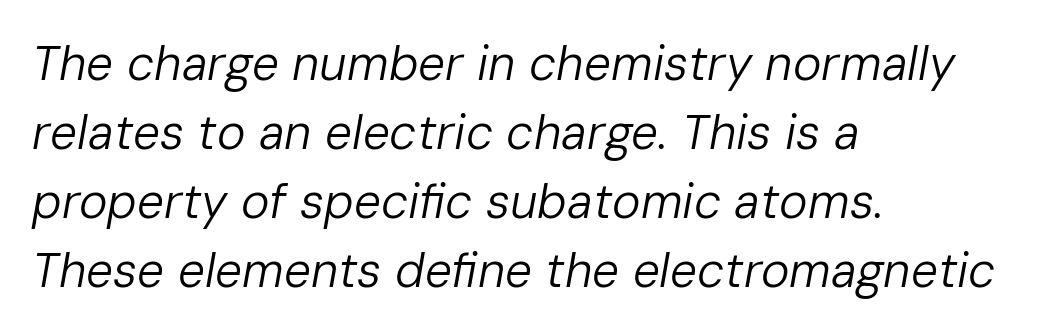
Q: Is the text bold? A: No.
Q: Is the text italic (slanted)? A: Yes, it leans right by about 10 degrees.
Q: Is the text underlined? A: No.
Q: How is the paragraph aligned? A: Left-aligned.
Q: Is the spacing between letters normal or unusually wide? A: Normal.
Q: Is the spacing between lines tight, normal or loose? A: Normal.
Q: Width (condensed, normal, or wide)? A: Normal.
Q: Stroke contrast? A: Low.
Q: x-height? A: Medium.
Q: Monospaced? A: No.
